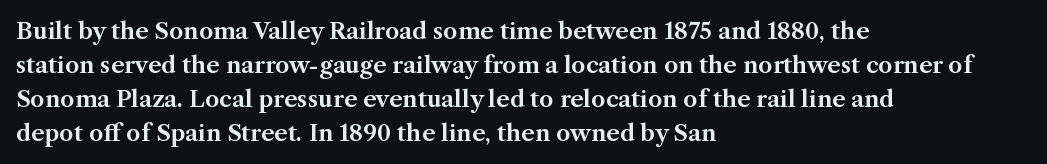
Clear beneath every line of the passage. Notice how descenders clear the ascenders below comfortably — that's standard leading. In terms of letterspacing, this is plain default setting. The lettering stays uniformly vertical, giving the passage a roman look. The lines in this sample share a left origin and differ only in where they stop.
